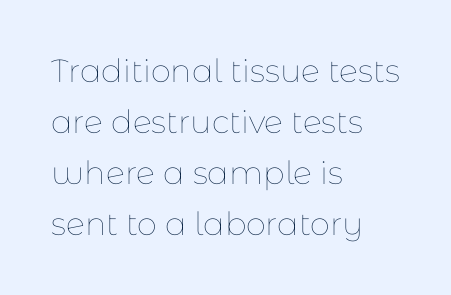
{"italic": "no", "bold": "no", "weight": "thin", "width": "normal", "stroke_contrast": "low", "x_height": "medium", "monospaced": "no", "underline": "no", "align": "left", "line_spacing": "normal", "line_spacing_ratio": 1.59, "letter_spacing": "normal", "letter_spacing_em": 0.0, "glyph_px": 32}
